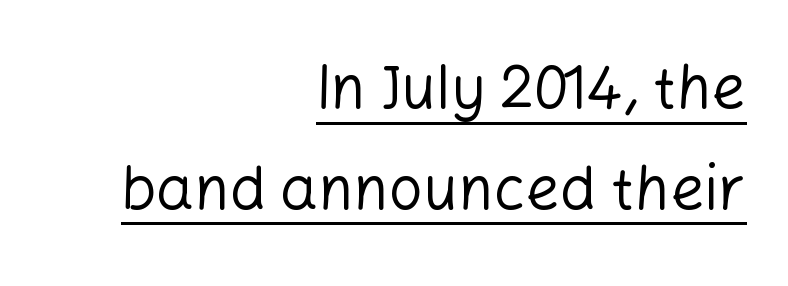
{"serif": "no", "italic": "no", "bold": "no", "weight": "regular", "width": "normal", "stroke_contrast": "low", "x_height": "medium", "monospaced": "no", "underline": "yes", "align": "right", "line_spacing": "normal", "line_spacing_ratio": 1.68, "letter_spacing": "normal", "letter_spacing_em": 0.0, "glyph_px": 60}
